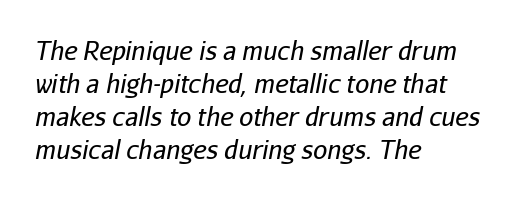
Q: Is the text bold? A: No.
Q: Is the text italic (slanted)? A: Yes, it leans right by about 11 degrees.
Q: Is the text underlined? A: No.
Q: How is the paragraph aligned? A: Left-aligned.
Q: Is the spacing between letters normal or unusually wide? A: Normal.
Q: Is the spacing between lines tight, normal or loose? A: Normal.
